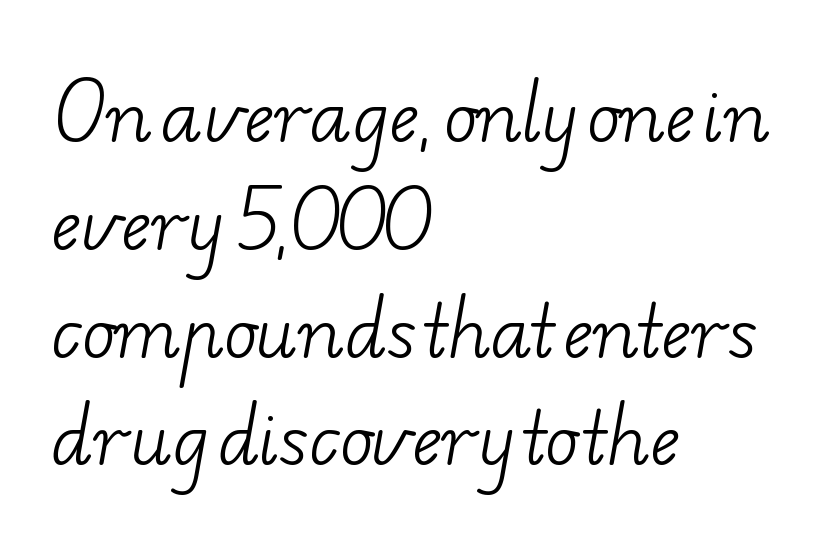
The image shows 70 px light, wide serif type; set left-aligned, normal line spacing (1.54x), normal letter spacing, not underlined; low stroke contrast and a small x-height.
